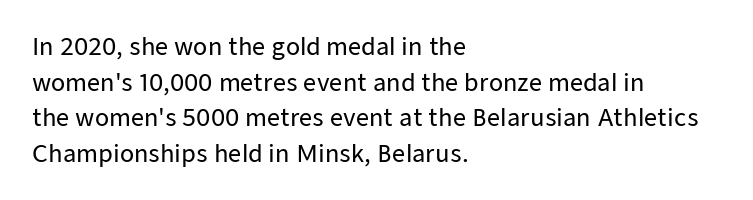
Every row of glyphs begins at an identical x-position on the left. The passage shown has conventional tracking throughout. A typesetter would mark this as roman, not italic. Letters rest on an invisible, unmarked baseline. In terms of leading, this rendering sits right in the middle.
